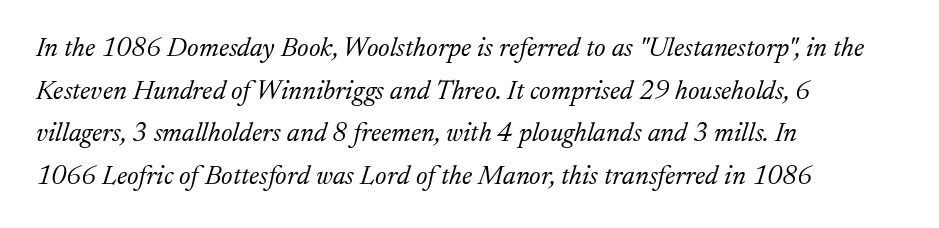
The type is set solid horizontally, with unmodified tracking. Quick note: underline off. Honestly, the row spacing looks completely unremarkable. Each line starts at the same left margin while the right side varies.
